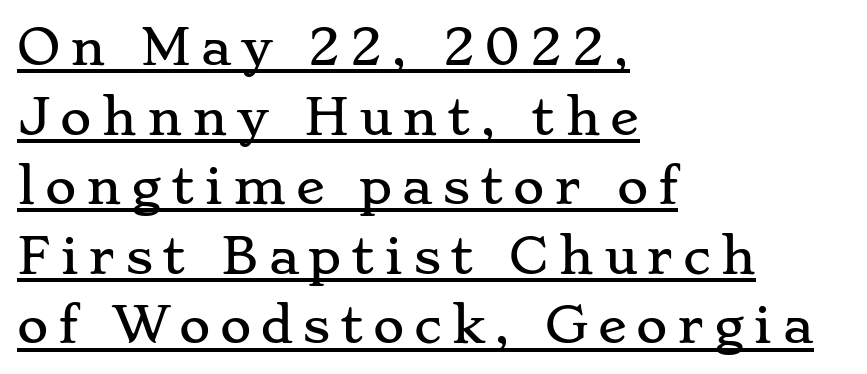
Q: Is the text italic (slanted)? A: No, it is upright.
Q: Is the typeface a serif or a sans-serif typeface? A: Serif.
Q: Is the text underlined? A: Yes.
Q: How is the paragraph aligned? A: Left-aligned.
Q: Is the spacing between letters normal or unusually wide? A: Unusually wide.
Q: Is the spacing between lines tight, normal or loose? A: Normal.
Q: Width (condensed, normal, or wide)? A: Wide.
Q: Stroke contrast? A: Low.
Q: x-height? A: Small.
Q: Monospaced? A: No.
